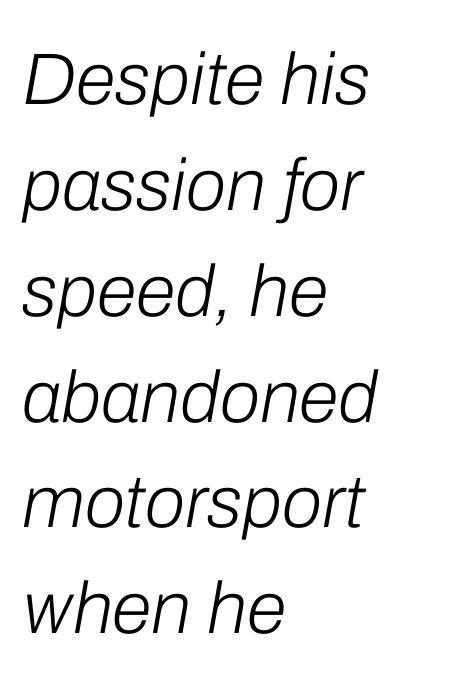
Q: Is the text bold? A: No.
Q: Is the text italic (slanted)? A: Yes, it leans right by about 10 degrees.
Q: Is the text underlined? A: No.
Q: How is the paragraph aligned? A: Left-aligned.
Q: Is the spacing between letters normal or unusually wide? A: Normal.
Q: Is the spacing between lines tight, normal or loose? A: Normal.
Q: Width (condensed, normal, or wide)? A: Normal.
Q: Stroke contrast? A: Low.
Q: x-height? A: Medium.
Q: Monospaced? A: No.
